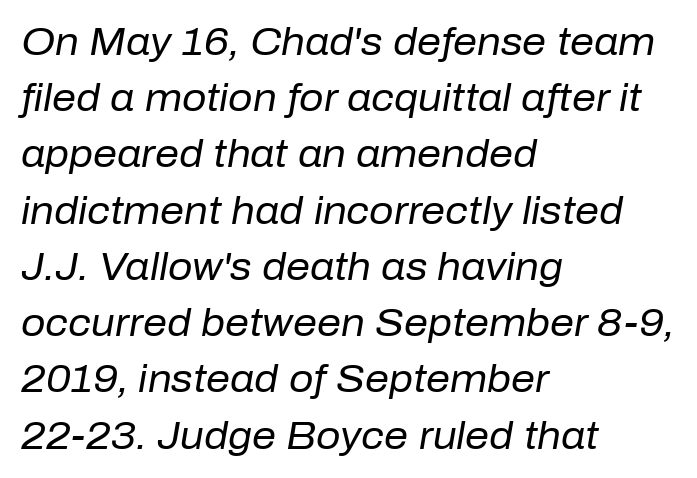
The image shows 38 px regular-weight type, italic (leaning right); set left-aligned, normal line spacing (1.48x), normal letter spacing, not underlined; low stroke contrast and a medium x-height.
